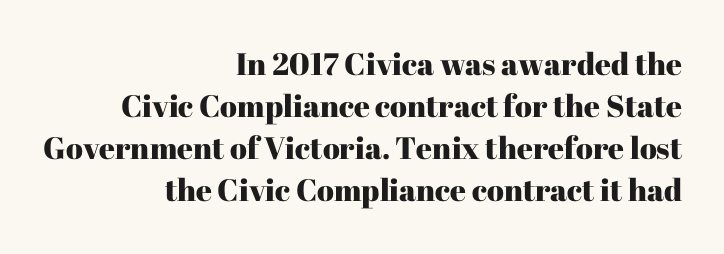
Looks like regular typesetting: each glyph gets only the width it needs. This sample uses a serif face. Letter spacing: default. The rendering anchors every line to the right-hand side. Every stem runs plumb, perpendicular to the baseline.
